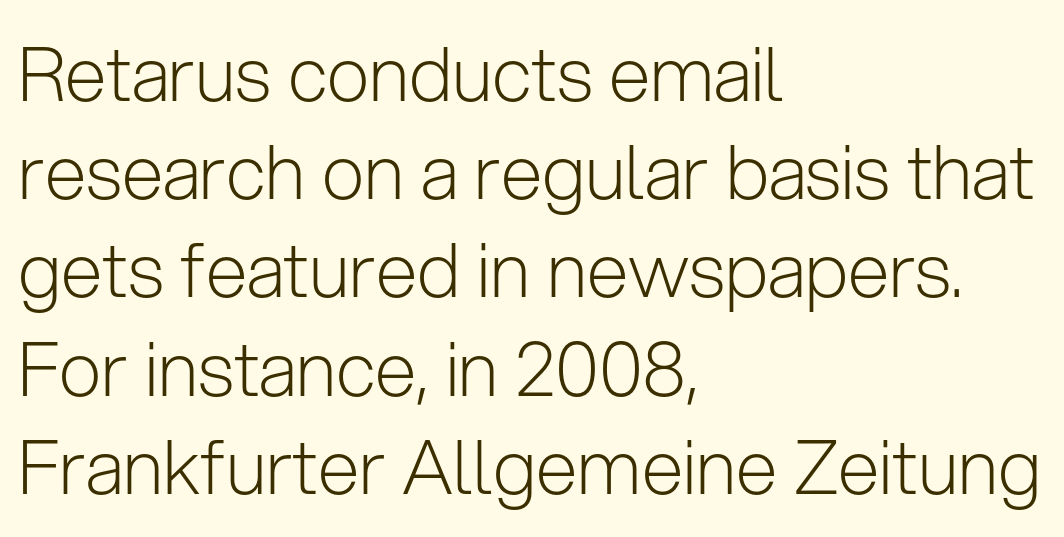
The letters stand straight up with perfectly vertical stems. Is the stroke heavy? The answer is a plain regular-or-lighter. Caption: standard tracking, unaltered. Typeset ragged right — the left edge is the straight one. The space directly below the letters is spotless. In terms of letterform style, serifs are entirely absent.
